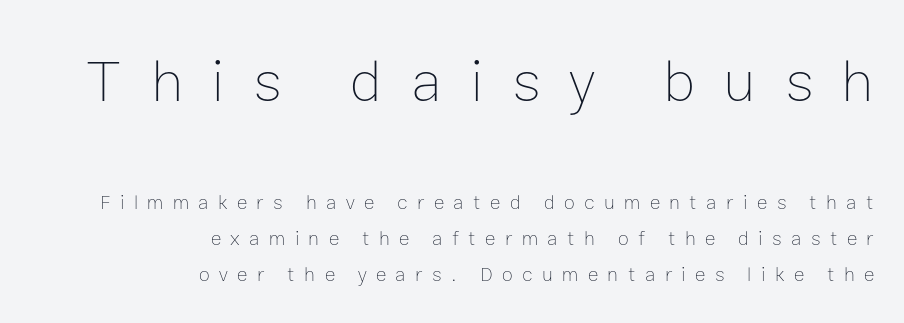
Q: Is the text bold? A: No.
Q: Is the text italic (slanted)? A: No, it is upright.
Q: Is the text underlined? A: No.
Q: How is the paragraph aligned? A: Right-aligned.
Q: Is the spacing between letters normal or unusually wide? A: Unusually wide.
Q: Which block of text is set in a larger size, the first (top) or the second (bottom)? A: The first (top) one.
Q: Width (condensed, normal, or wide)? A: Normal.
Q: Stroke contrast? A: Low.
Q: x-height? A: Medium.
Q: Monospaced? A: No.
